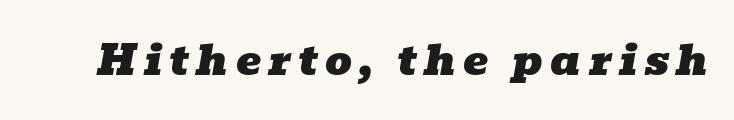
Is this a fixed-width face? No — the glyphs have proportional, varying widths. Is the type slanted? Yes — the strokes lean at a clear angle. The type family on display is of the serif kind. The words here are not underlined.
